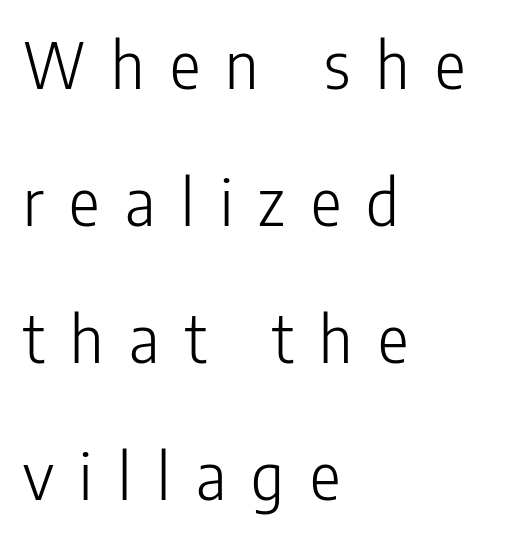
Q: Is the text bold? A: No.
Q: Is the text italic (slanted)? A: No, it is upright.
Q: Is the typeface a serif or a sans-serif typeface? A: Sans-serif.
Q: Is the text underlined? A: No.
Q: How is the paragraph aligned? A: Left-aligned.
Q: Is the spacing between letters normal or unusually wide? A: Unusually wide.
Q: Is the spacing between lines tight, normal or loose? A: Loose.
Q: Width (condensed, normal, or wide)? A: Condensed.
Q: Stroke contrast? A: Low.
Q: x-height? A: Medium.
Q: Monospaced? A: No.
